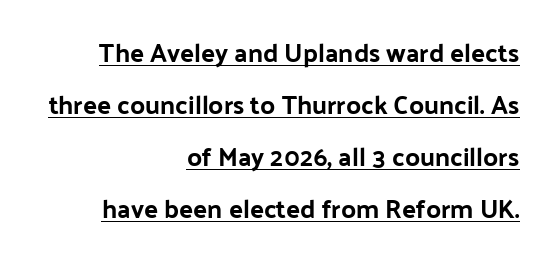
The image shows 26 px bold type, upright; set right-aligned, loose line spacing (2.0x), normal letter spacing, underlined.
